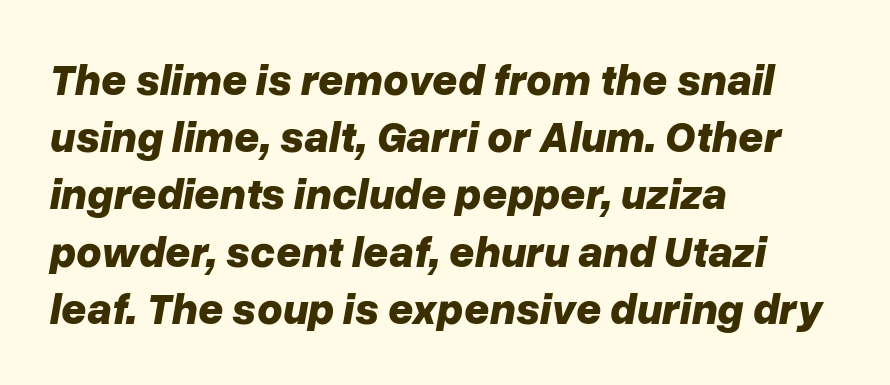
{"italic": "yes", "lean": "right", "slant_degrees": 10, "bold": "yes", "weight": "bold", "width": "normal", "stroke_contrast": "low", "x_height": "medium", "monospaced": "no", "underline": "no", "align": "left", "line_spacing": "normal", "line_spacing_ratio": 1.3, "letter_spacing": "normal", "letter_spacing_em": 0.0, "glyph_px": 44}
